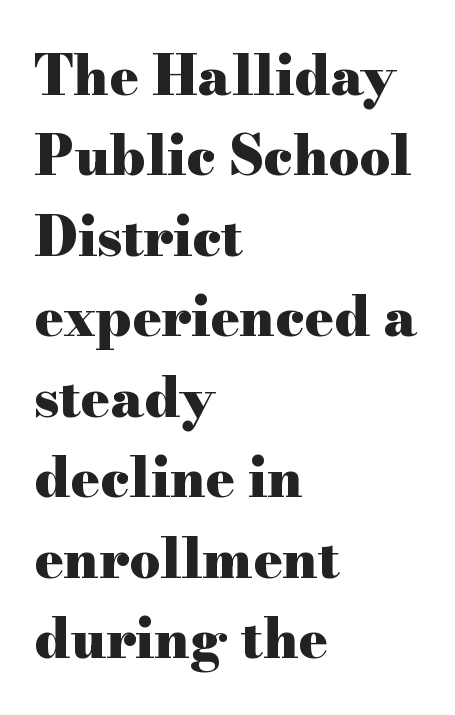
Just letters on the line, the space beneath them empty. Characters remain perfectly vertical along every line. Line beginnings align vertically; line endings do not. Chunky letters — that's bold for sure. Honestly, the letter spacing is just normal — you wouldn't notice it.
